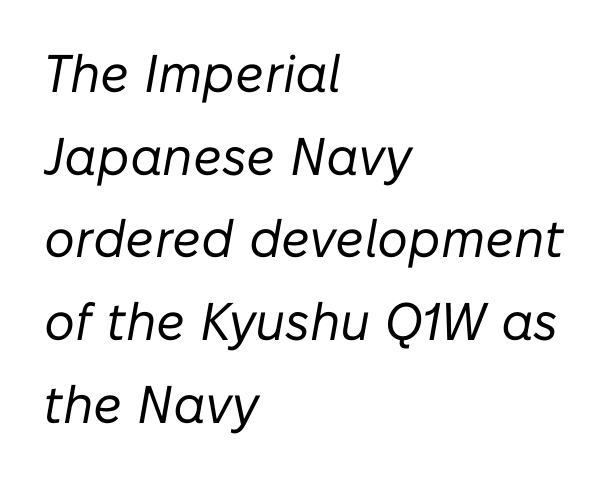
The image shows 53 px regular-weight type, italic (leaning right); set left-aligned, normal line spacing (1.56x), normal letter spacing, not underlined; low stroke contrast and a medium x-height.
